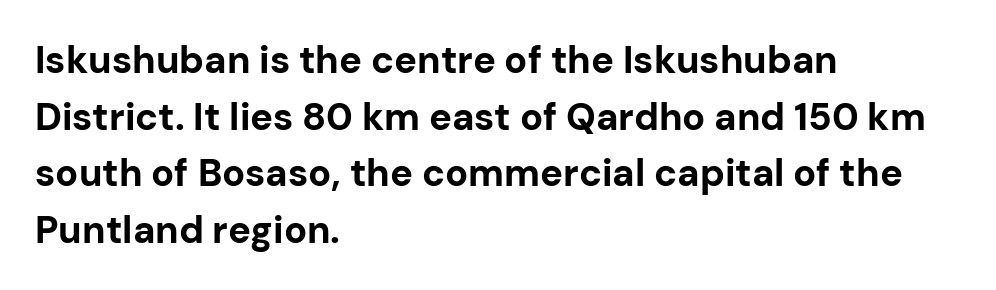
The image shows 38 px bold sans-serif type, upright; set left-aligned, normal line spacing (1.49x), normal letter spacing, not underlined; low stroke contrast and a medium x-height.
